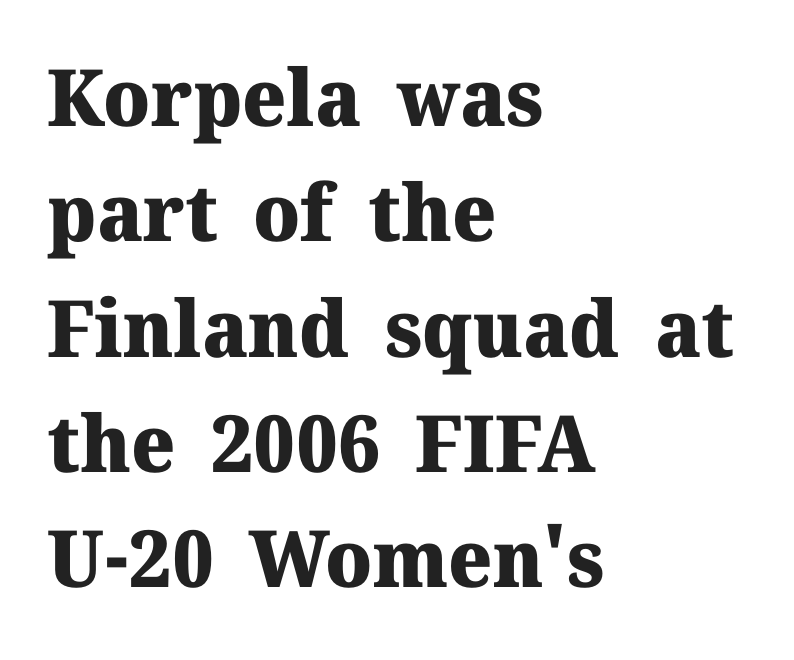
The image shows 79 px heavy serif type, upright; set left-aligned, normal line spacing (1.46x), normal letter spacing, not underlined; medium stroke contrast and a medium x-height.
